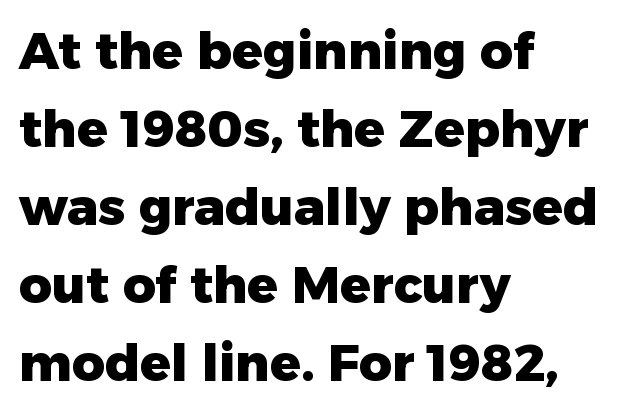
Posture: upright roman. Caption: bold face, heavy strokes. The letters advance in unequal steps, a hallmark of proportional type. Interline gaps are of average width in this sample. Descender tails drop into unmarked territory.
